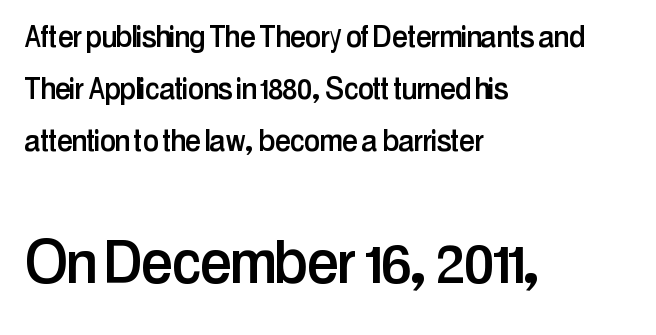
The image shows 72 px condensed sans-serif type, upright; set left-aligned, normal line spacing (1.44x), normal letter spacing, not underlined; the second (bottom) block is 2.0x larger; low stroke contrast and a medium x-height.
